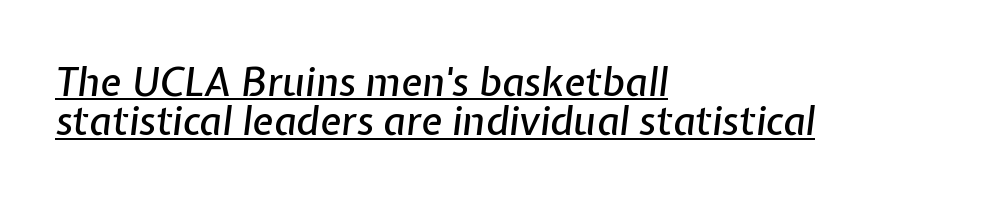
The image shows 39 px text type, italic (leaning right); set left-aligned, tight line spacing (1.01x), normal letter spacing, underlined; low stroke contrast and a medium x-height.
